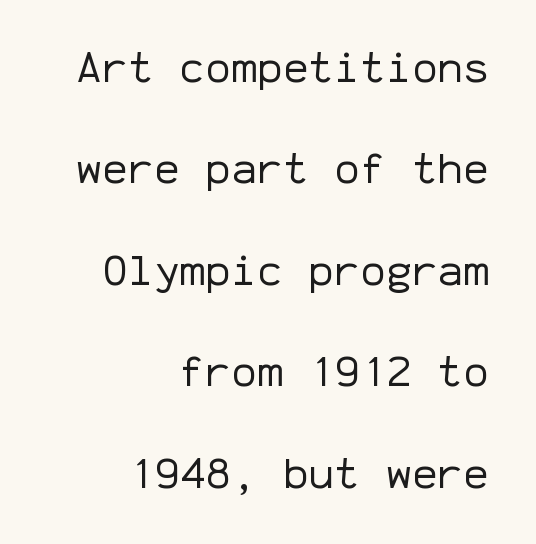
The string is rendered with underlining switched off. The rendering uses a large line-height, opening up the rows. Caption: standard tracking, unaltered. Note the uniform advance width — an 'i' takes as much space as an 'm'. Caption: multi-line text, flush right, ragged left.
